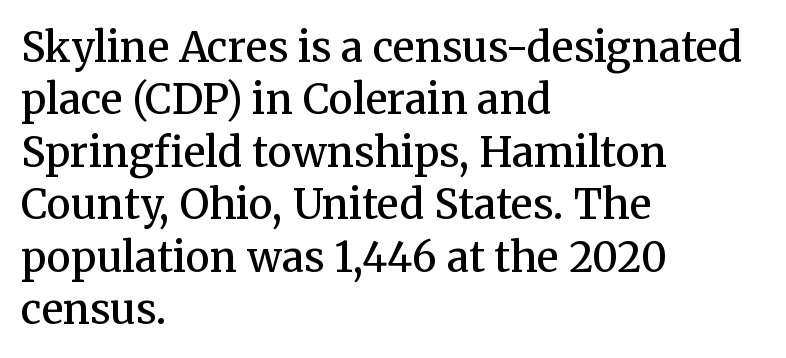
{"serif": "yes", "italic": "no", "bold": "semi", "weight": "semibold", "width": "normal", "stroke_contrast": "medium", "x_height": "medium", "monospaced": "no", "underline": "no", "align": "left", "line_spacing": "normal", "line_spacing_ratio": 1.28, "letter_spacing": "normal", "letter_spacing_em": 0.0, "glyph_px": 41}
